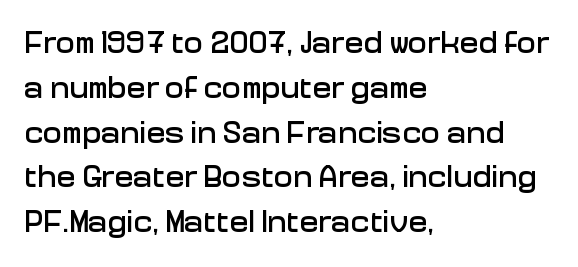
The image shows 32 px sans-serif type, upright; set left-aligned, normal line spacing (1.4x), normal letter spacing, not underlined; low stroke contrast and a medium x-height.
